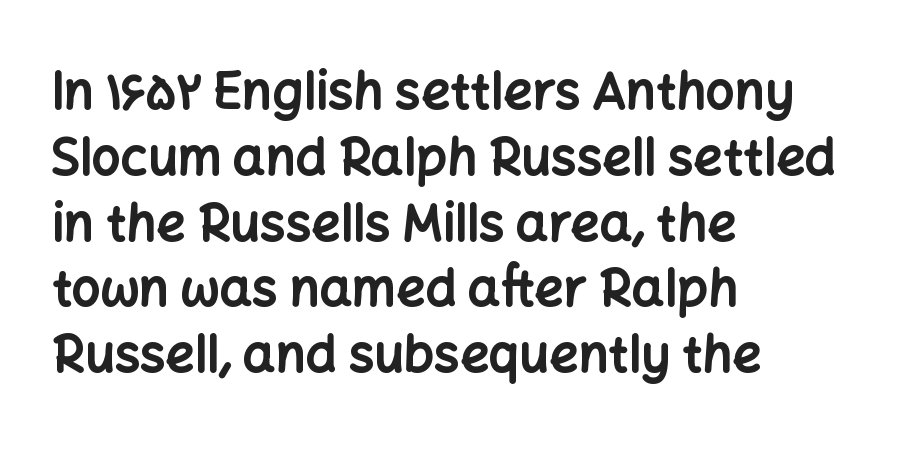
Spacing verdict: proportional, widths tailored to each character. Short and long lines alike share a common starting point at left. Bold? Absolutely — the strokes are thick and heavy. The letters stand straight up with perfectly vertical stems.
